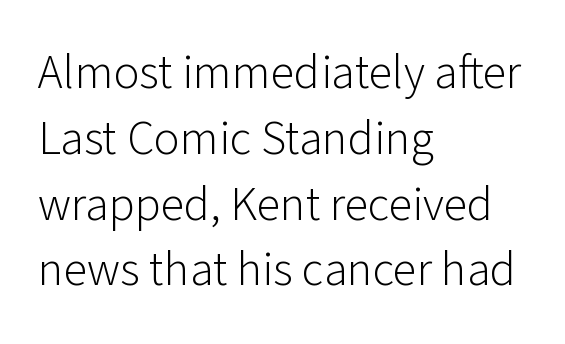
Q: Is the text bold? A: No.
Q: Is the text italic (slanted)? A: No, it is upright.
Q: Is the typeface a serif or a sans-serif typeface? A: Sans-serif.
Q: Is the text underlined? A: No.
Q: How is the paragraph aligned? A: Left-aligned.
Q: Is the spacing between letters normal or unusually wide? A: Normal.
Q: Is the spacing between lines tight, normal or loose? A: Normal.
Q: Width (condensed, normal, or wide)? A: Normal.
Q: Stroke contrast? A: Low.
Q: x-height? A: Medium.
Q: Monospaced? A: No.
